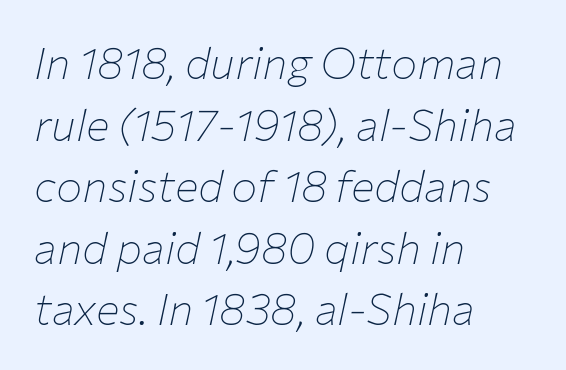
The image shows 44 px thin type, italic (leaning right); set left-aligned, normal line spacing (1.4x), normal letter spacing, not underlined; low stroke contrast and a medium x-height.
